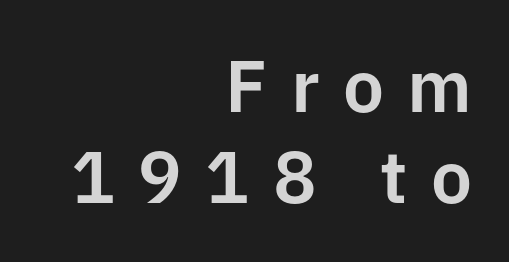
{"serif": "no", "italic": "no", "width": "normal", "stroke_contrast": "low", "x_height": "medium", "monospaced": "no", "underline": "no", "align": "right", "line_spacing": "normal", "line_spacing_ratio": 1.25, "letter_spacing": "wide", "letter_spacing_em": 0.32, "glyph_px": 73}
